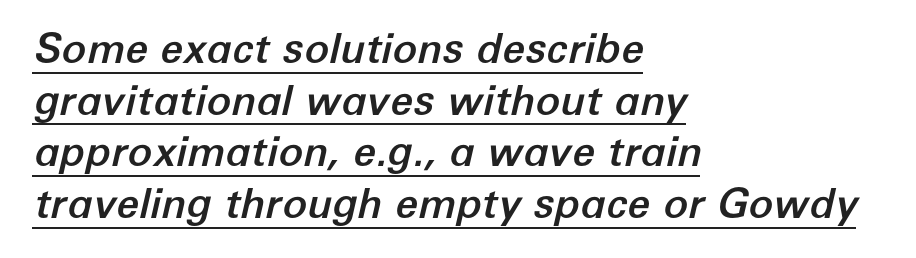
Quick note: interline space is typical. You can tell it's italic because the verticals aren't actually vertical. Beneath each row of characters lies a ruled line. Short note: letters normally spaced.
